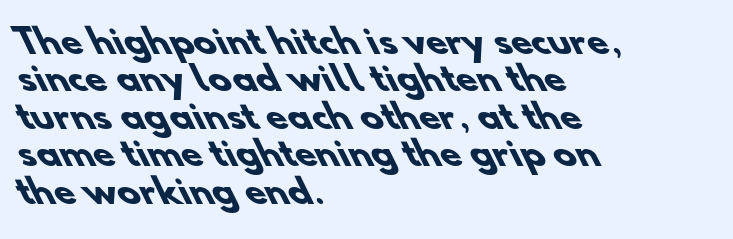
Font category for this specimen: sans-serif. Is the block centered? No — it sits flush against the left margin. Pretty heavy lettering here — definitely bold. Each letter keeps its own natural width here, so spacing adapts to shape.
